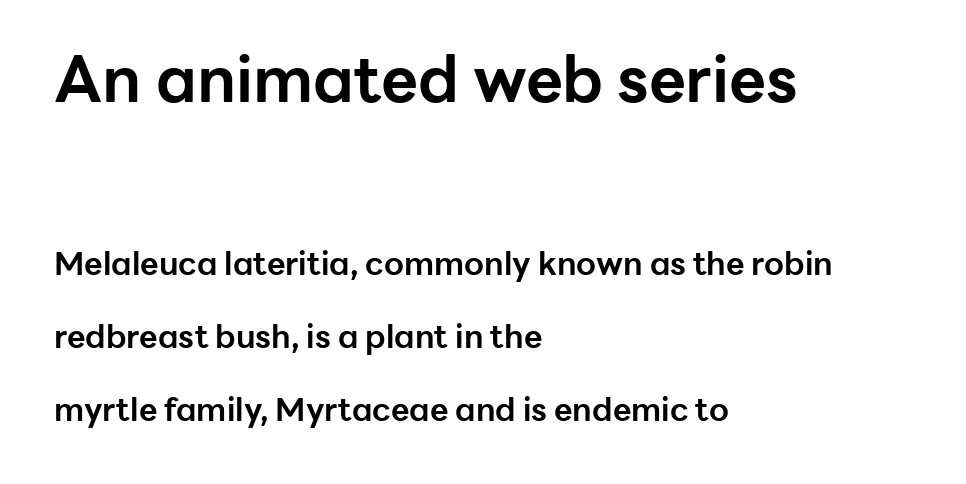
{"serif": "no", "italic": "no", "bold": "yes", "weight": "bold", "width": "normal", "stroke_contrast": "low", "x_height": "medium", "monospaced": "no", "underline": "no", "align": "left", "line_spacing": "loose", "line_spacing_ratio": 2.28, "letter_spacing": "normal", "letter_spacing_em": 0.0, "larger_block": "first", "size_ratio": 2.0, "glyph_px": 64}
